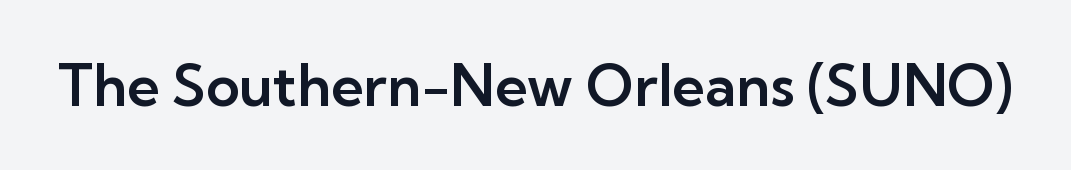
Q: Is the text italic (slanted)? A: No, it is upright.
Q: Is the typeface a serif or a sans-serif typeface? A: Sans-serif.
Q: Is the text underlined? A: No.
Q: Is the spacing between letters normal or unusually wide? A: Normal.
Q: Width (condensed, normal, or wide)? A: Normal.
Q: Stroke contrast? A: Low.
Q: x-height? A: Medium.
Q: Monospaced? A: No.
